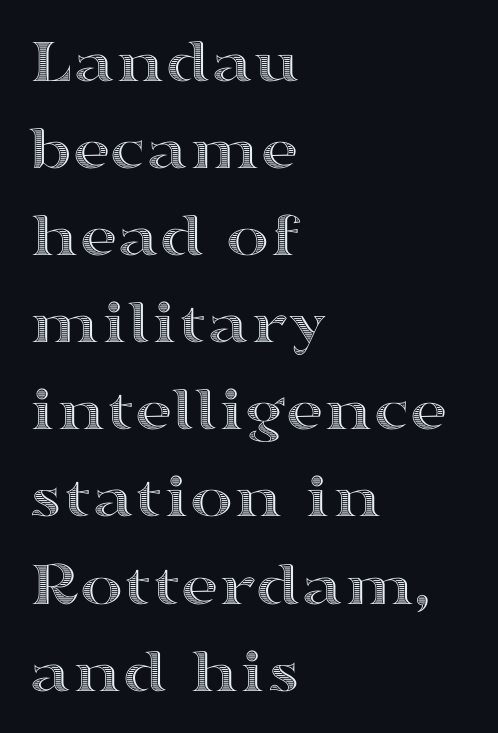
Left-aligned paragraph, ragged on the right. Designer's note — italics off, roman on. Students, observe: this is what conventionally led text looks like. Varying glyph widths throughout — classic text-font behaviour.
